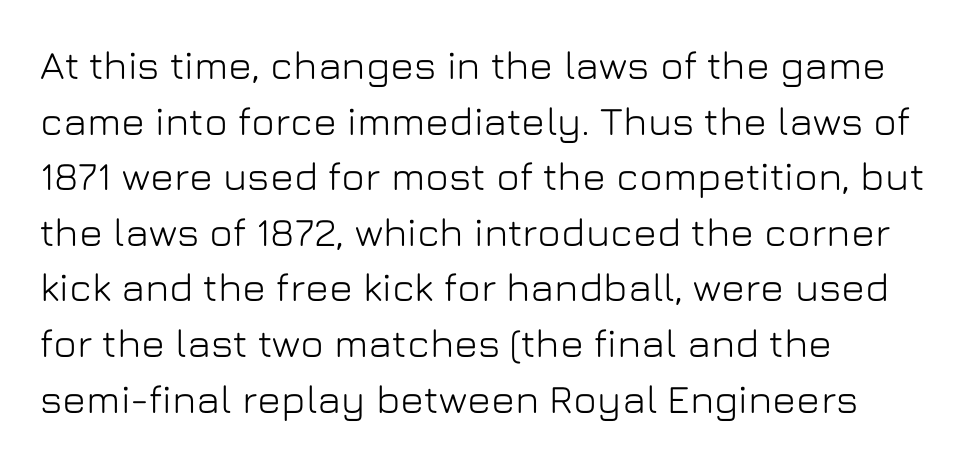
Q: Is the text italic (slanted)? A: No, it is upright.
Q: Is the typeface a serif or a sans-serif typeface? A: Sans-serif.
Q: Is the text underlined? A: No.
Q: How is the paragraph aligned? A: Left-aligned.
Q: Is the spacing between letters normal or unusually wide? A: Normal.
Q: Is the spacing between lines tight, normal or loose? A: Normal.
Q: Width (condensed, normal, or wide)? A: Normal.
Q: Stroke contrast? A: Low.
Q: x-height? A: Medium.
Q: Monospaced? A: No.
